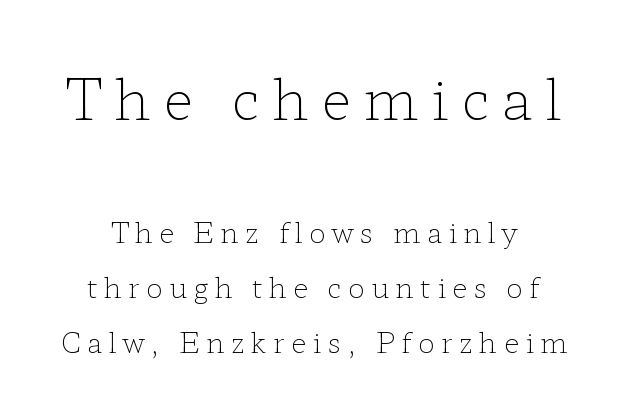
Q: Is the text bold? A: No.
Q: Is the text italic (slanted)? A: No, it is upright.
Q: Is the typeface a serif or a sans-serif typeface? A: Serif.
Q: Is the text underlined? A: No.
Q: Is the spacing between letters normal or unusually wide? A: Unusually wide.
Q: Is the spacing between lines tight, normal or loose? A: Loose.
Q: Which block of text is set in a larger size, the first (top) or the second (bottom)? A: The first (top) one.
Q: Width (condensed, normal, or wide)? A: Wide.
Q: Stroke contrast? A: Low.
Q: x-height? A: Medium.
Q: Monospaced? A: No.
